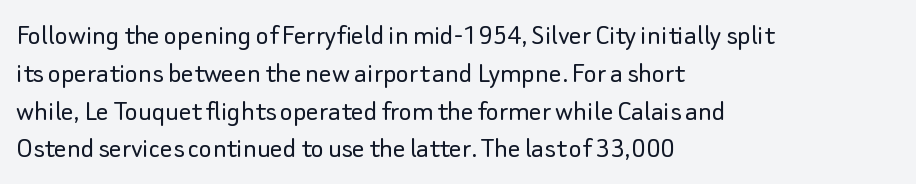
{"serif": "no", "italic": "no", "bold": "no", "weight": "light", "width": "normal", "stroke_contrast": "low", "x_height": "small", "monospaced": "no", "underline": "no", "align": "left", "line_spacing_ratio": 1.22, "letter_spacing": "normal", "letter_spacing_em": 0.0, "glyph_px": 31}
